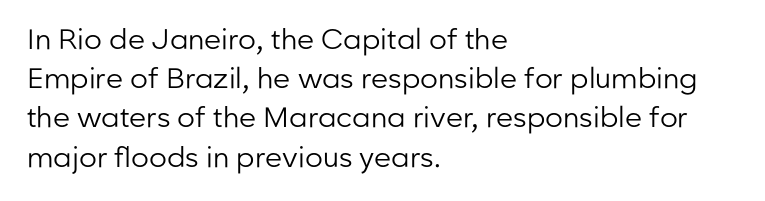
{"serif": "no", "italic": "no", "bold": "no", "weight": "regular", "width": "normal", "stroke_contrast": "low", "x_height": "medium", "monospaced": "no", "underline": "no", "align": "left", "line_spacing": "normal", "line_spacing_ratio": 1.4, "letter_spacing": "normal", "letter_spacing_em": 0.0, "glyph_px": 28}
